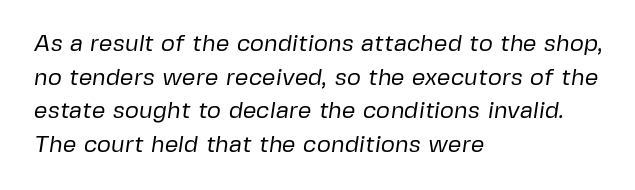
Horizontal alignment here is leftward, the default for most running prose. Weight: in the light-to-regular range. The glyphs are unaccompanied by any horizontal stroke below them. The lines sit at an ordinary, default distance from one another. Standard letterfit; no display-style spreading of the glyphs.
